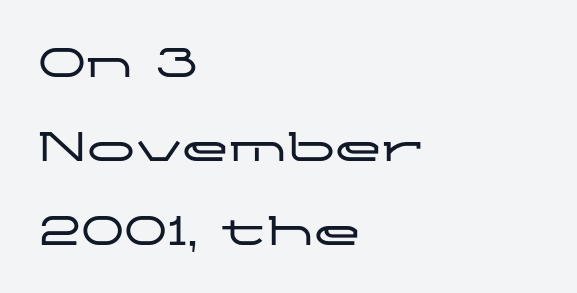
The image shows 48 px wide sans-serif type, upright; set left-aligned, line spacing 1.75x, normal letter spacing, not underlined; low stroke contrast and a medium x-height.
